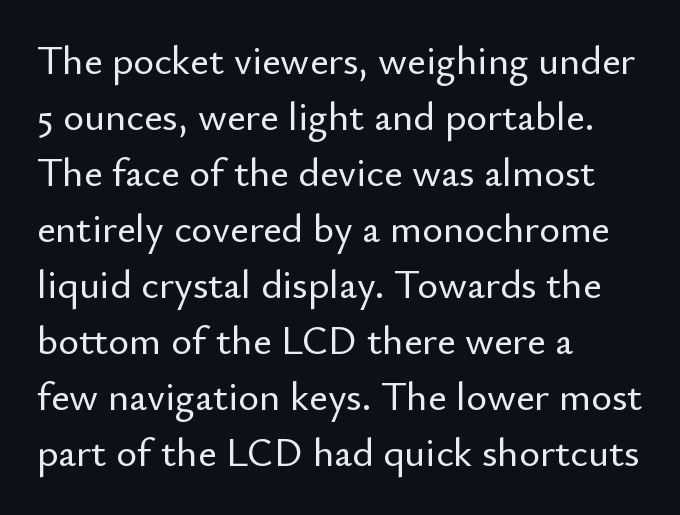
{"serif": "no", "italic": "no", "width": "normal", "stroke_contrast": "low", "x_height": "small", "monospaced": "no", "underline": "no", "align": "left", "line_spacing": "normal", "line_spacing_ratio": 1.4, "letter_spacing": "normal", "letter_spacing_em": 0.0, "glyph_px": 40}
